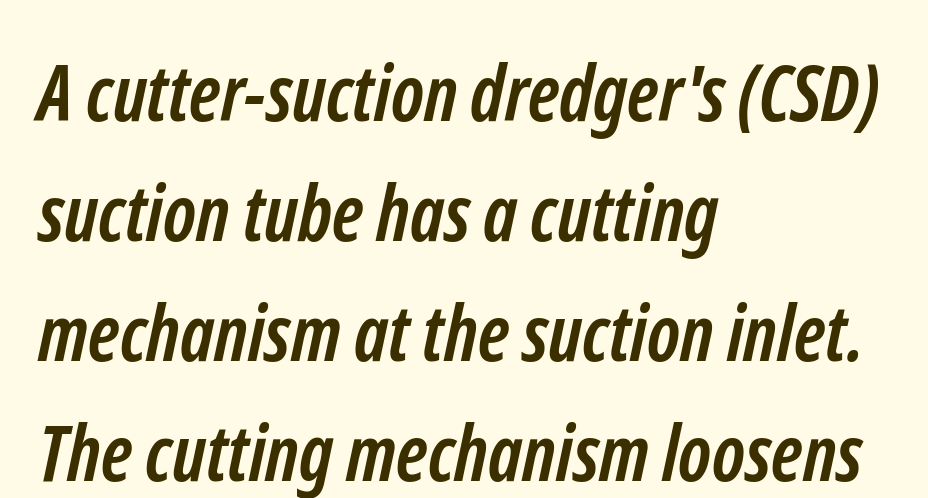
Q: Is the text bold? A: Yes.
Q: Is the typeface a serif or a sans-serif typeface? A: Sans-serif.
Q: Is the text underlined? A: No.
Q: How is the paragraph aligned? A: Left-aligned.
Q: Is the spacing between letters normal or unusually wide? A: Normal.
Q: Is the spacing between lines tight, normal or loose? A: Normal.
Q: Width (condensed, normal, or wide)? A: Condensed.
Q: Stroke contrast? A: Low.
Q: x-height? A: Medium.
Q: Monospaced? A: No.
